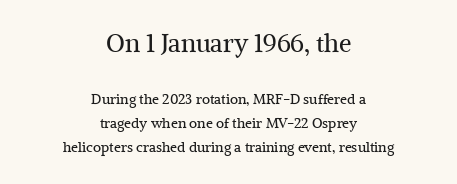
{"italic": "no", "bold": "no", "underline": "no", "align": "center", "line_spacing_ratio": 1.72, "letter_spacing": "normal", "letter_spacing_em": 0.0, "larger_block": "first", "size_ratio": 1.79, "glyph_px": 25}
